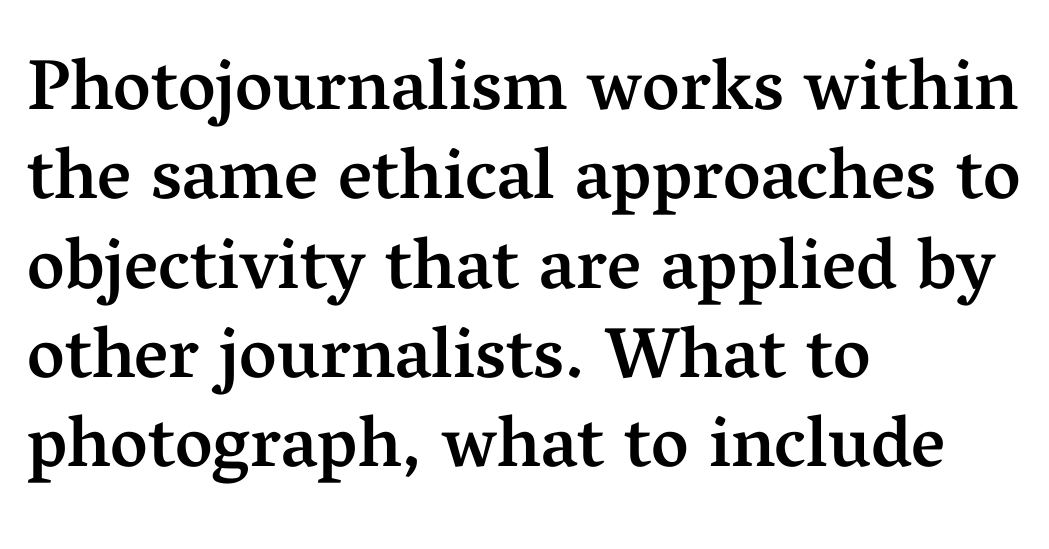
{"serif": "yes", "italic": "no", "bold": "semi", "weight": "semibold", "width": "normal", "stroke_contrast": "medium", "x_height": "medium", "monospaced": "no", "underline": "no", "align": "left", "line_spacing_ratio": 1.24, "letter_spacing": "normal", "letter_spacing_em": 0.0, "glyph_px": 72}
